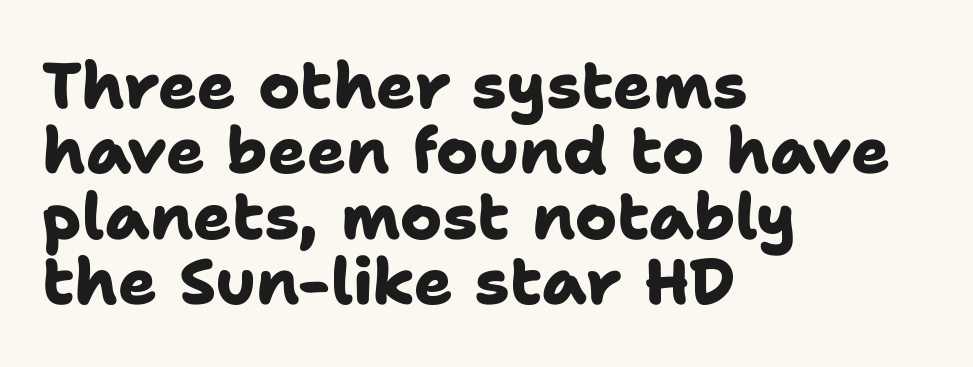
The image shows 64 px heavy sans-serif type; set left-aligned, tight line spacing (1.02x), normal letter spacing, not underlined; low stroke contrast and a medium x-height.
